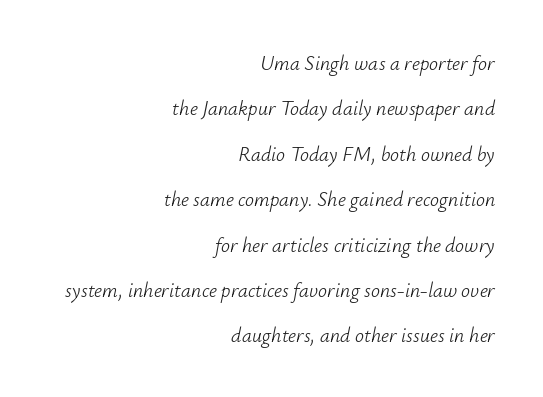
The image shows 20 px text type, italic (leaning right); set right-aligned, loose line spacing (2.27x), normal letter spacing, not underlined.
